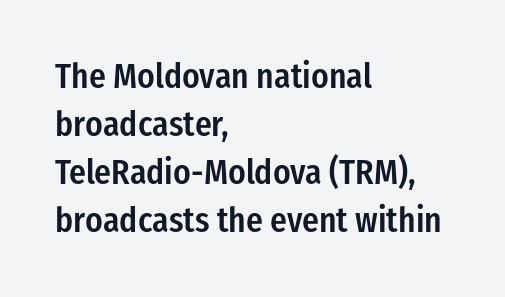
Quick note: not italic, upright. Firm but not heavy-handed strokes: this text is semibold. Type without underlining. Compared with a centered layout, this one pins lines to the left instead.
